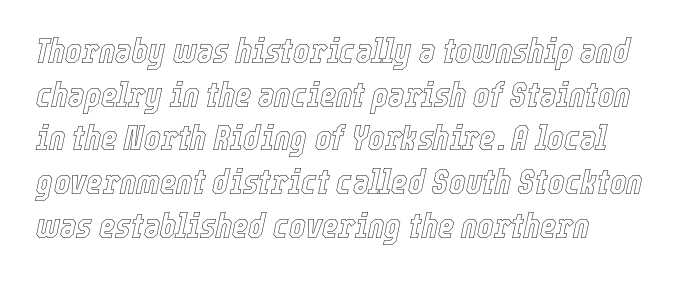
The image shows 35 px condensed type, italic (leaning right); set normal line spacing (1.25x), normal letter spacing, not underlined; a medium x-height.
